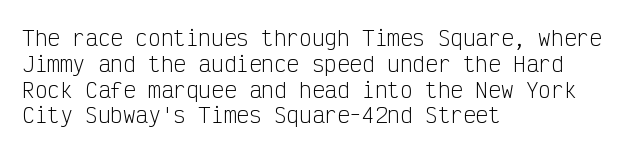
Q: Is the text bold? A: No.
Q: Is the text italic (slanted)? A: No, it is upright.
Q: Is the text underlined? A: No.
Q: How is the paragraph aligned? A: Left-aligned.
Q: Is the spacing between letters normal or unusually wide? A: Normal.
